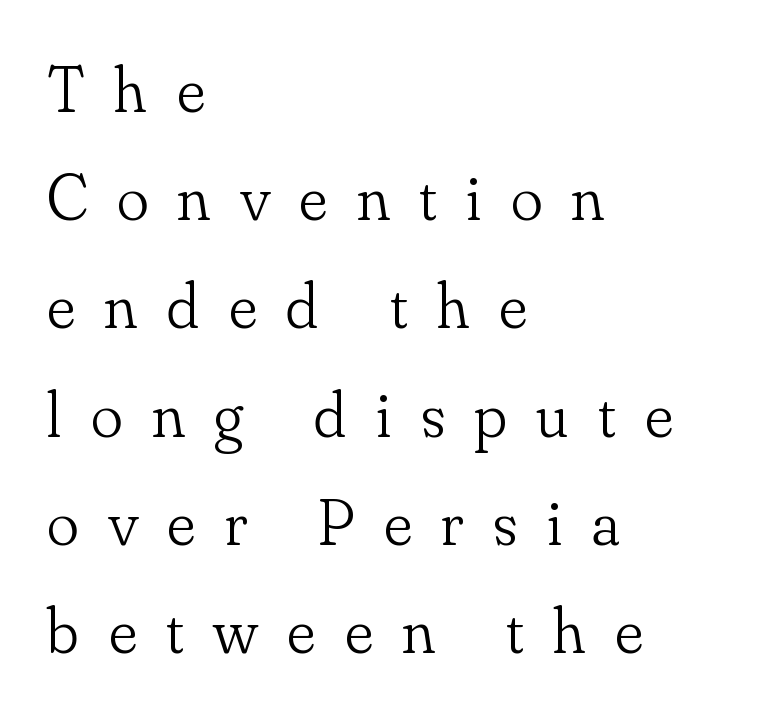
Q: Is the text bold? A: No.
Q: Is the text italic (slanted)? A: No, it is upright.
Q: Is the typeface a serif or a sans-serif typeface? A: Serif.
Q: Is the text underlined? A: No.
Q: How is the paragraph aligned? A: Left-aligned.
Q: Is the spacing between letters normal or unusually wide? A: Unusually wide.
Q: Is the spacing between lines tight, normal or loose? A: Normal.
Q: Width (condensed, normal, or wide)? A: Normal.
Q: Stroke contrast? A: Low.
Q: x-height? A: Small.
Q: Monospaced? A: No.
